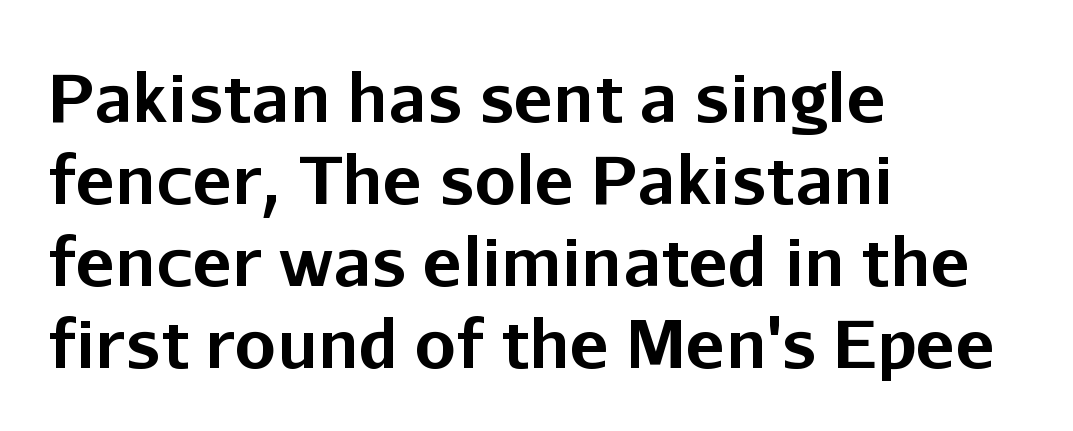
{"serif": "no", "italic": "no", "bold": "yes", "weight": "bold", "width": "normal", "stroke_contrast": "low", "x_height": "medium", "monospaced": "no", "underline": "no", "align": "left", "line_spacing_ratio": 1.24, "letter_spacing": "normal", "letter_spacing_em": 0.0, "glyph_px": 66}
